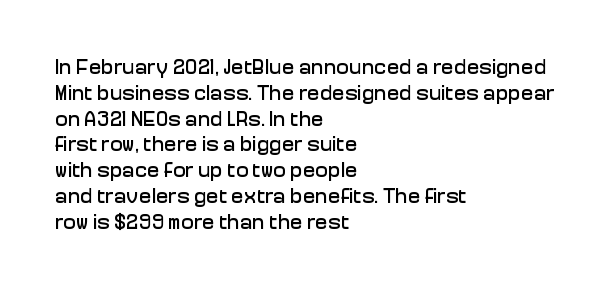
Underline: absent. This rendering uses left alignment, leaving the right contour irregular. A typesetter would mark this as roman, not italic. In terms of letterspacing, this is plain default setting.
